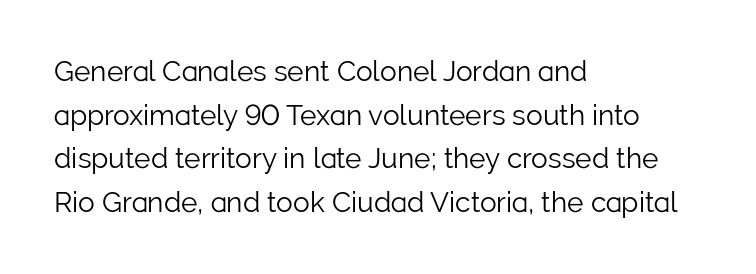
Whoever set this chose a conventional vertical rhythm. These lines are composed in type without serifs. Here the designer chose a conventional face with non-uniform glyph widths. The paragraph shown leans on its left margin. Plain, unruled lines of type. Ascenders rise straight up at ninety degrees.
